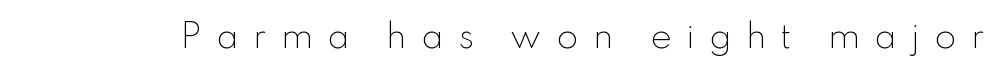
The image shows 32 px light sans-serif type, upright; set unusually wide letter spacing (+0.45 em), not underlined; low stroke contrast and a small x-height.
